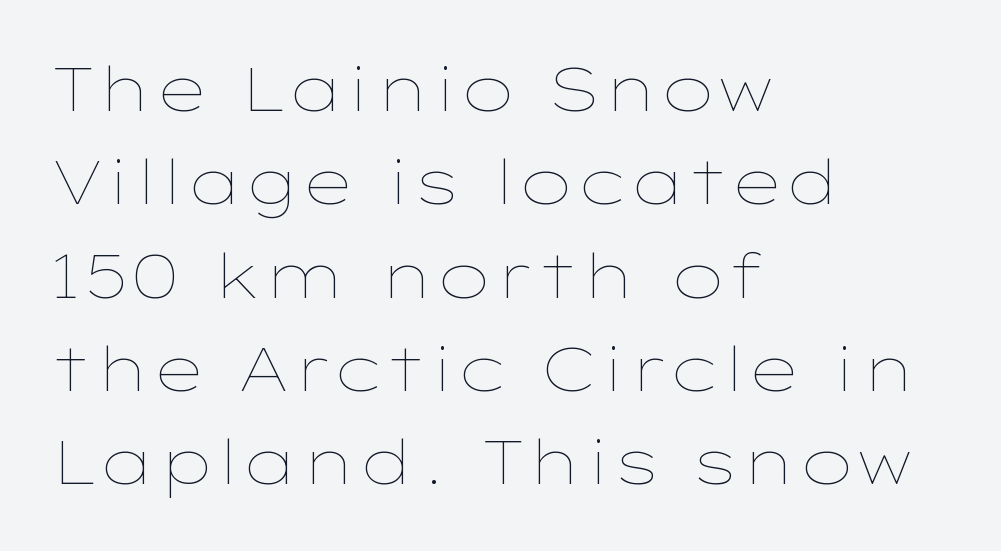
The image shows 61 px thin, wide type, upright; set left-aligned, normal line spacing (1.53x), normal letter spacing, not underlined; low stroke contrast and a medium x-height.
